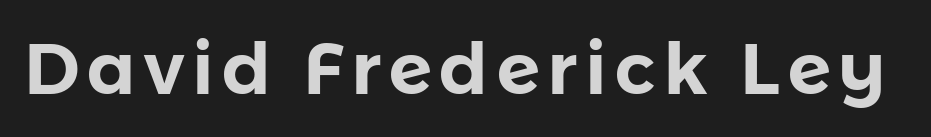
Q: Is the text italic (slanted)? A: No, it is upright.
Q: Is the typeface a serif or a sans-serif typeface? A: Sans-serif.
Q: Is the text underlined? A: No.
Q: Width (condensed, normal, or wide)? A: Normal.
Q: Stroke contrast? A: Low.
Q: x-height? A: Medium.
Q: Monospaced? A: No.
